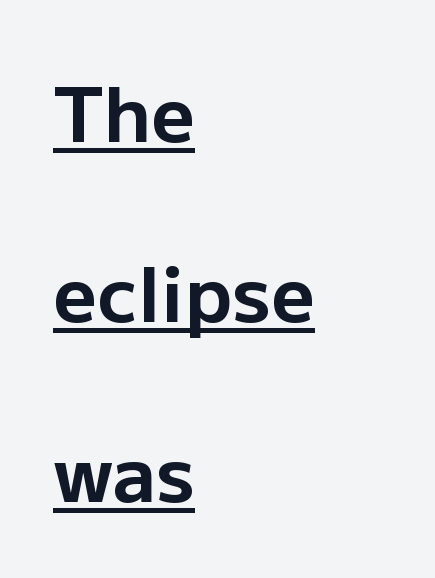
The image shows 76 px bold sans-serif type, upright; set left-aligned, loose line spacing (2.37x), normal letter spacing, underlined; low stroke contrast and a medium x-height.
